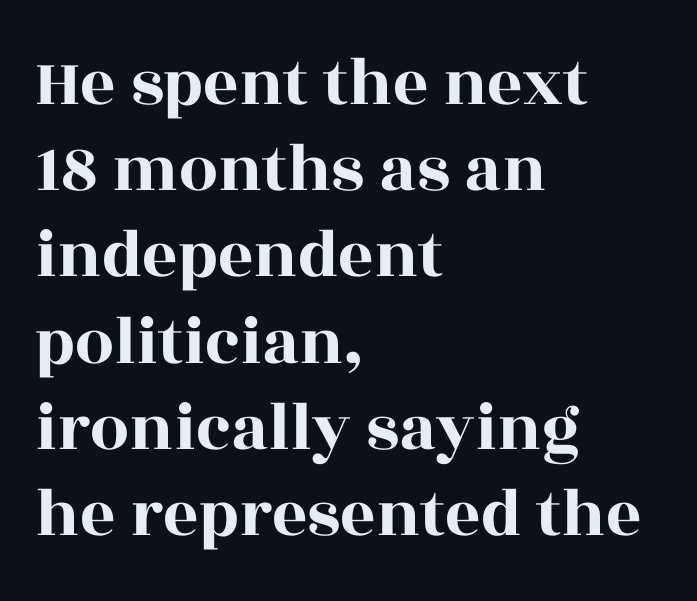
The image shows 69 px wide serif type, upright; set left-aligned, normal line spacing (1.25x), normal letter spacing, not underlined; a large x-height.
